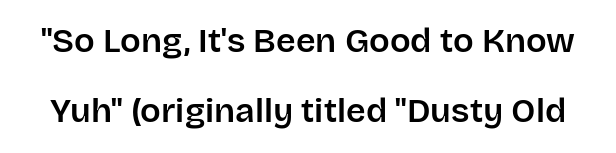
The passage shown has conventional tracking throughout. Unlike a traditional serif, this face leaves its strokes unadorned. You could not count columns in this text — the font is proportionally spaced. Does the leading feel generous? Absolutely, it's lavish. The strip under each line holds only bare page.
